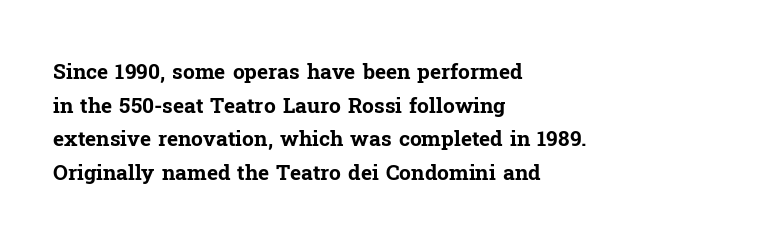
The image shows 21 px bold type, upright; set left-aligned, normal line spacing (1.6x), normal letter spacing, not underlined.
